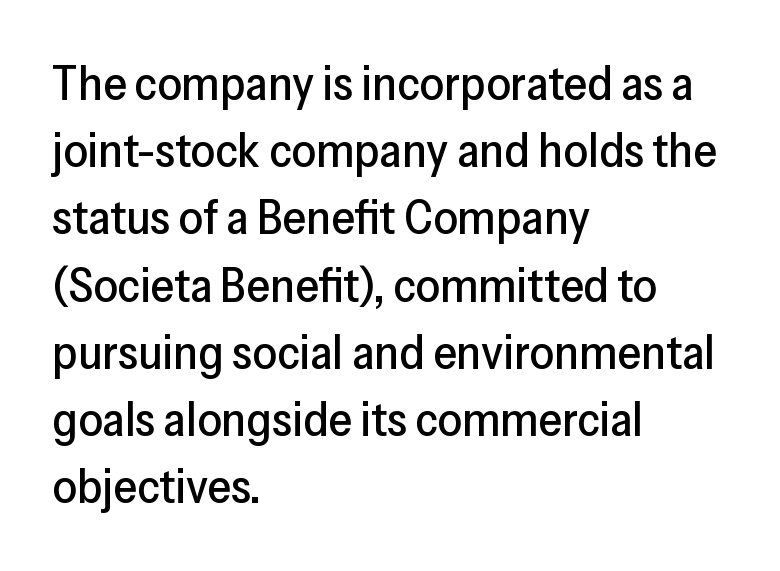
Q: Is the text italic (slanted)? A: No, it is upright.
Q: Is the typeface a serif or a sans-serif typeface? A: Sans-serif.
Q: Is the text underlined? A: No.
Q: How is the paragraph aligned? A: Left-aligned.
Q: Is the spacing between letters normal or unusually wide? A: Normal.
Q: Is the spacing between lines tight, normal or loose? A: Normal.
Q: Width (condensed, normal, or wide)? A: Normal.
Q: Stroke contrast? A: Low.
Q: x-height? A: Medium.
Q: Monospaced? A: No.
